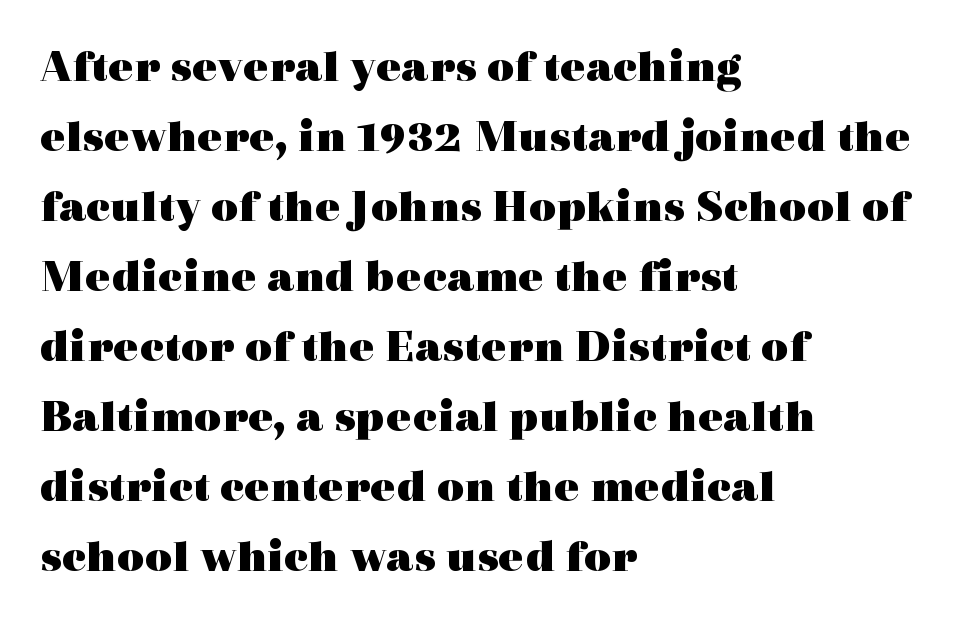
Q: Is the text bold? A: Yes.
Q: Is the text italic (slanted)? A: No, it is upright.
Q: Is the typeface a serif or a sans-serif typeface? A: Serif.
Q: Is the text underlined? A: No.
Q: How is the paragraph aligned? A: Left-aligned.
Q: Is the spacing between letters normal or unusually wide? A: Normal.
Q: Is the spacing between lines tight, normal or loose? A: Normal.
Q: Width (condensed, normal, or wide)? A: Wide.
Q: x-height? A: Medium.
Q: Monospaced? A: No.
